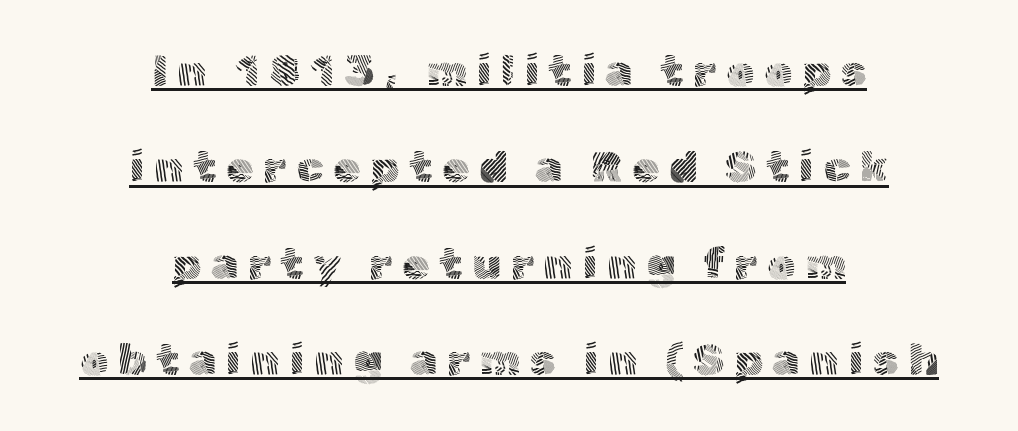
The image shows 44 px light sans-serif type, upright; set centered, loose line spacing (2.19x), unusually wide letter spacing (+0.22 em), underlined; a medium x-height.
